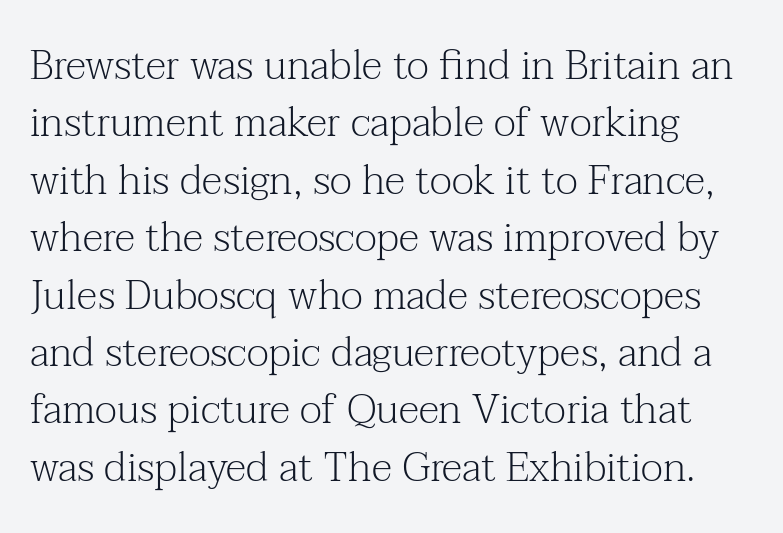
{"serif": "yes", "italic": "no", "bold": "no", "weight": "light", "width": "normal", "stroke_contrast": "medium", "x_height": "medium", "monospaced": "no", "underline": "no", "align": "left", "line_spacing": "normal", "line_spacing_ratio": 1.4, "letter_spacing": "normal", "letter_spacing_em": 0.0, "glyph_px": 41}
